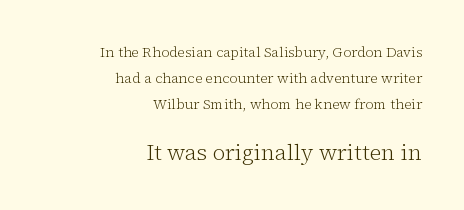
The image shows 22 px text type, upright; set right-aligned, line spacing 1.84x, normal letter spacing, not underlined; the second (bottom) block is 1.57x larger.
